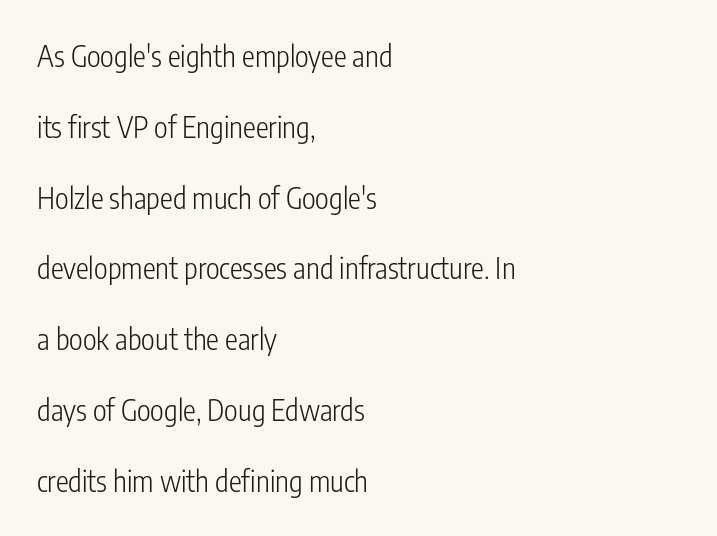
{"serif": "no", "italic": "no", "bold": "no", "weight": "light", "width": "condensed", "stroke_contrast": "low", "x_height": "medium", "monospaced": "no", "underline": "no", "align": "left", "line_spacing": "loose", "line_spacing_ratio": 2.44, "letter_spacing": "normal", "letter_spacing_em": 0.0, "glyph_px": 29}
